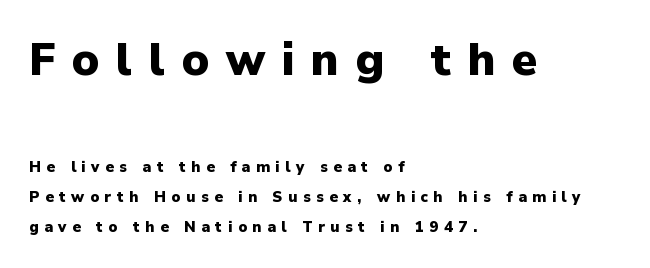
The image shows 45 px heavy sans-serif type, upright; set left-aligned, loose line spacing (2.02x), unusually wide letter spacing (+0.37 em), not underlined; the first (top) block is 3.0x larger; low stroke contrast and a medium x-height.
